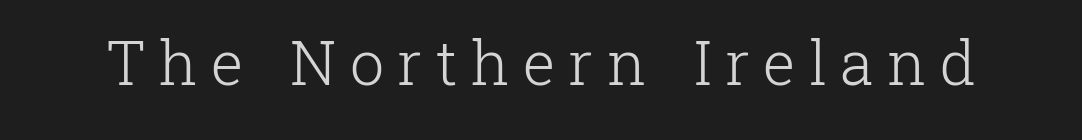
Q: Is the text bold? A: No.
Q: Is the text italic (slanted)? A: No, it is upright.
Q: Is the typeface a serif or a sans-serif typeface? A: Serif.
Q: Is the text underlined? A: No.
Q: Is the spacing between letters normal or unusually wide? A: Unusually wide.
Q: Width (condensed, normal, or wide)? A: Normal.
Q: Stroke contrast? A: Low.
Q: x-height? A: Medium.
Q: Monospaced? A: No.
